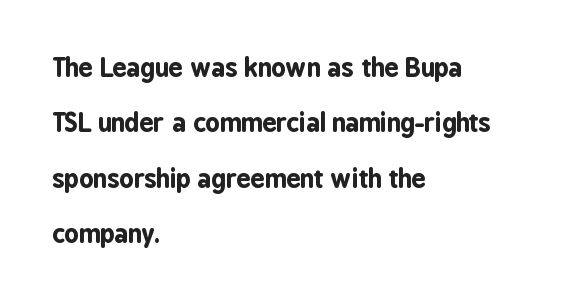
The image shows 25 px bold type, upright; set left-aligned, loose line spacing (2.22x), normal letter spacing, not underlined.
